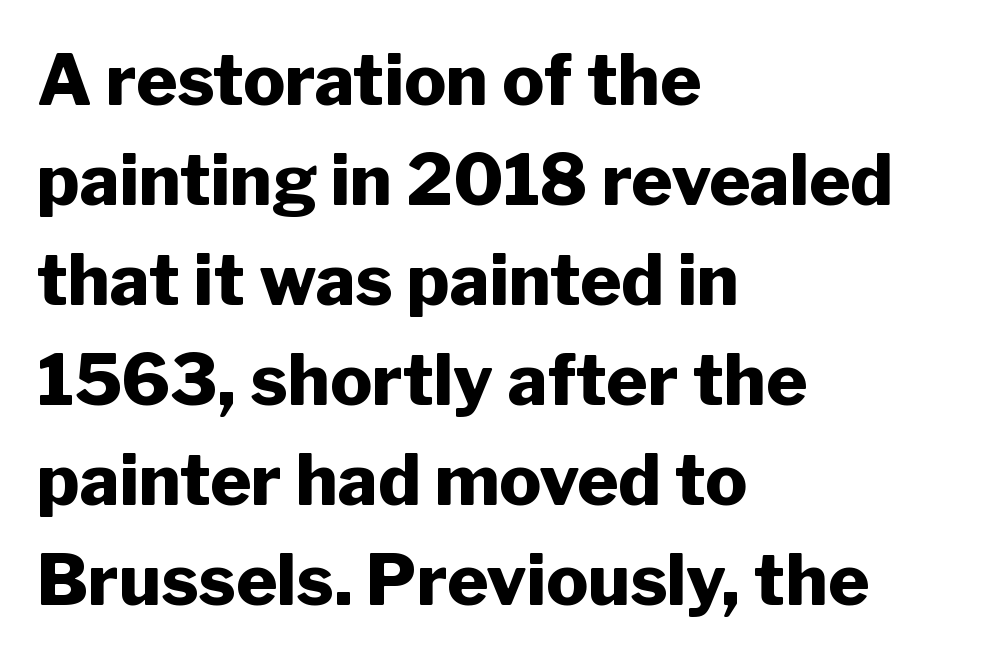
The image shows 70 px heavy sans-serif type, upright; set left-aligned, normal line spacing (1.43x), normal letter spacing, not underlined; low stroke contrast and a medium x-height.
